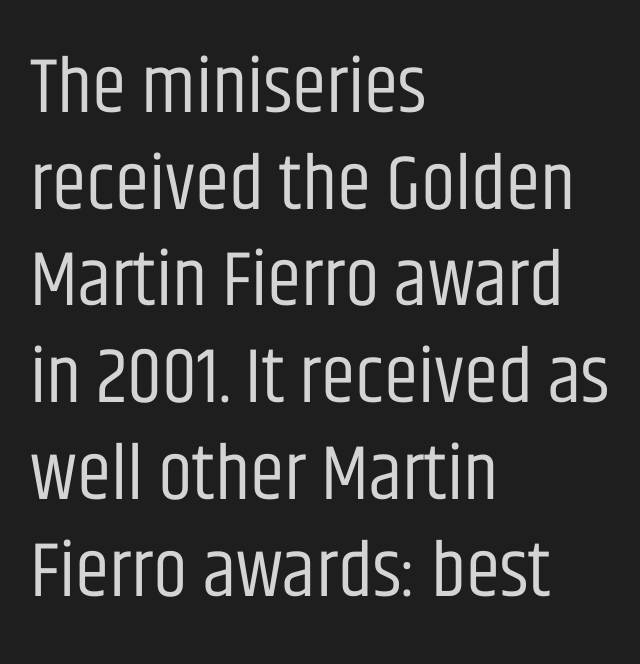
{"serif": "no", "italic": "no", "bold": "no", "weight": "regular", "width": "condensed", "stroke_contrast": "low", "x_height": "large", "monospaced": "no", "underline": "no", "align": "left", "line_spacing_ratio": 1.24, "letter_spacing": "normal", "letter_spacing_em": 0.0, "glyph_px": 78}
